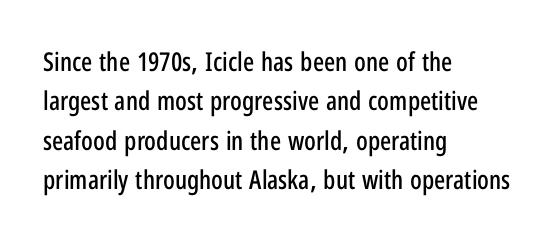
This rendering features lettering with no underline. Every row of glyphs begins at an identical x-position on the left. The leading is moderate, giving the passage an even texture. When letters stand straight like this, we call the style roman or upright.
